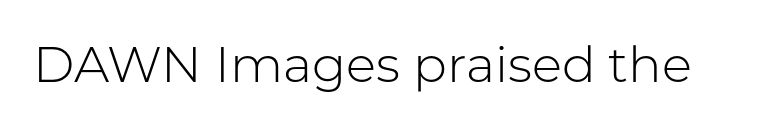
The image shows 50 px light sans-serif type, upright; set normal letter spacing, not underlined; low stroke contrast and a medium x-height.
